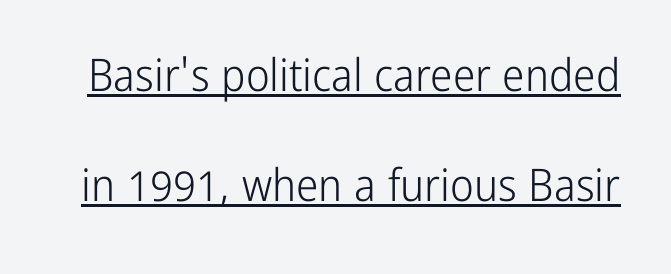
Q: Is the text bold? A: No.
Q: Is the text italic (slanted)? A: No, it is upright.
Q: Is the typeface a serif or a sans-serif typeface? A: Sans-serif.
Q: Is the text underlined? A: Yes.
Q: Is the spacing between letters normal or unusually wide? A: Normal.
Q: Is the spacing between lines tight, normal or loose? A: Loose.
Q: Width (condensed, normal, or wide)? A: Condensed.
Q: Stroke contrast? A: Low.
Q: x-height? A: Medium.
Q: Monospaced? A: No.
